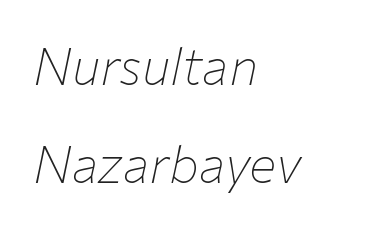
Leading is clearly above the norm, producing a sparse column. Tracking here is standard; glyphs follow each other at the usual distance. The weight would be labelled regular, book, light, or lighter still. Alignment: flush left. The face used here is proportionally spaced, like ordinary book or web type. Posture: slanted.
